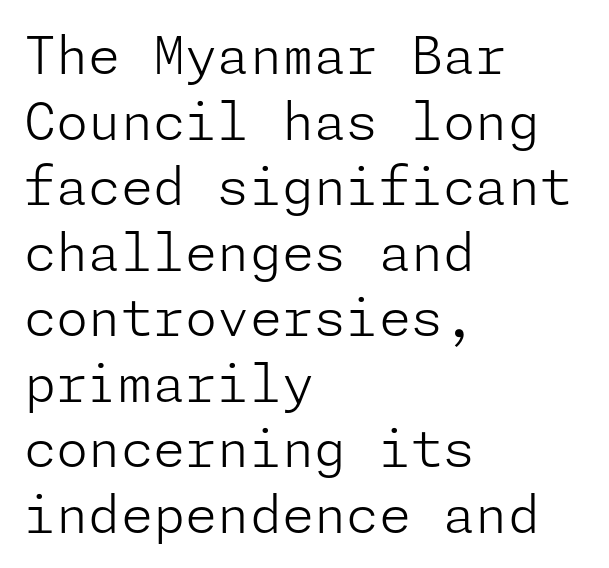
Look at the bottom of the vertical strokes: they stop flat, with no serifs. Posture: straight, roman, zero tilt. The setting favours the left margin, as ordinary paragraphs usually do. The space between consecutive lines is moderate. A bare baseline throughout the passage.
